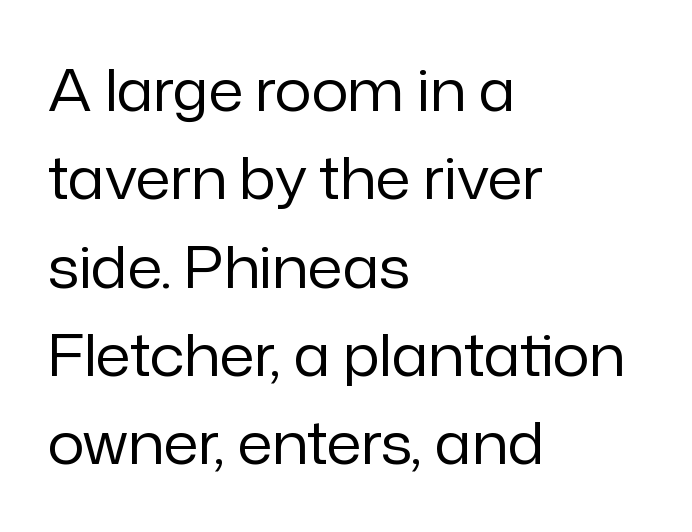
These lines are rendered in a variable-pitch font. Compared with typical paragraphs, the rows here are spaced about the same. Nothing heavy about these letters — not bold at all. These lines are composed in type without serifs. Short and long lines alike share a common starting point at left. Rule under the text: the space is simply empty.
